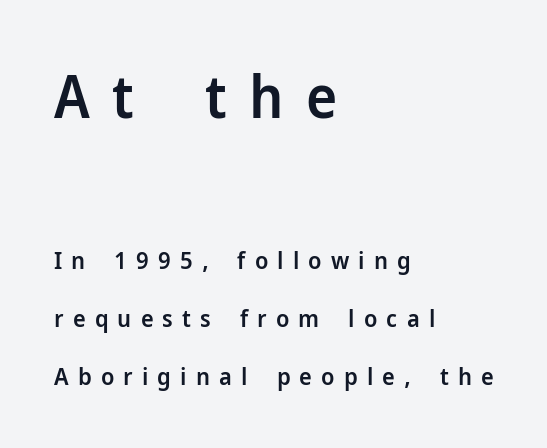
The image shows 59 px semibold sans-serif type, upright; set left-aligned, loose line spacing (2.41x), unusually wide letter spacing (+0.38 em), not underlined; the first (top) block is 2.46x larger; low stroke contrast and a medium x-height.
